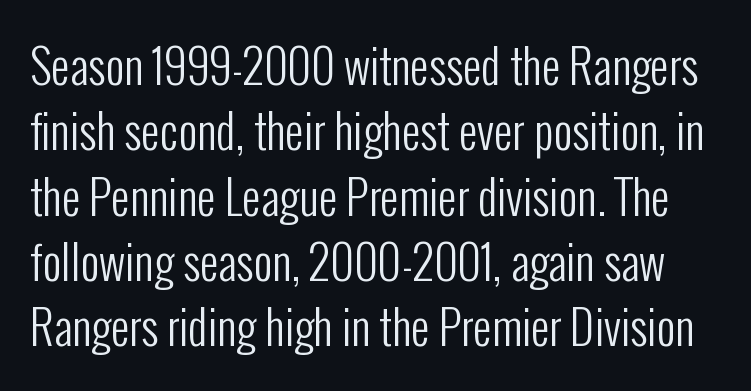
Q: Is the text bold? A: No.
Q: Is the text italic (slanted)? A: No, it is upright.
Q: Is the typeface a serif or a sans-serif typeface? A: Sans-serif.
Q: Is the text underlined? A: No.
Q: Is the spacing between letters normal or unusually wide? A: Normal.
Q: Is the spacing between lines tight, normal or loose? A: Normal.
Q: Width (condensed, normal, or wide)? A: Condensed.
Q: Stroke contrast? A: Low.
Q: x-height? A: Medium.
Q: Monospaced? A: No.
